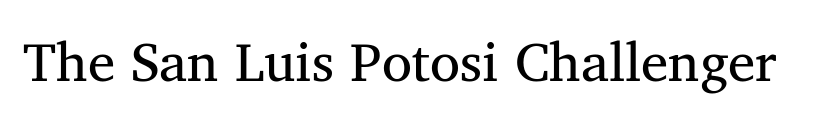
{"serif": "yes", "italic": "no", "width": "normal", "stroke_contrast": "medium", "x_height": "medium", "monospaced": "no", "underline": "no", "letter_spacing": "normal", "letter_spacing_em": 0.0, "glyph_px": 55}
